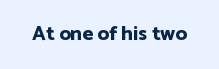
Q: Is the text bold? A: Yes.
Q: Is the text italic (slanted)? A: No, it is upright.
Q: Is the text underlined? A: No.
Q: Is the spacing between letters normal or unusually wide? A: Normal.
